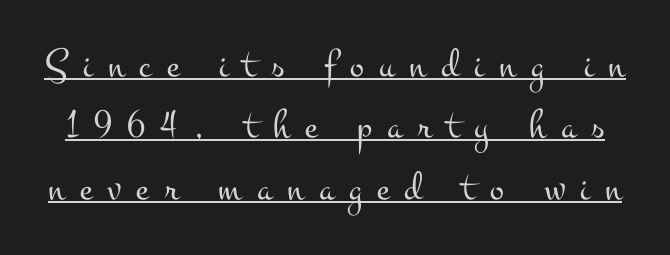
The image shows 42 px light, wide serif type; set normal line spacing (1.46x), unusually wide letter spacing (+0.36 em), underlined; medium stroke contrast and a small x-height.
